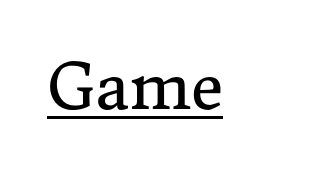
The image shows 63 px regular-weight serif type, upright; set normal letter spacing, underlined; medium stroke contrast and a medium x-height.
